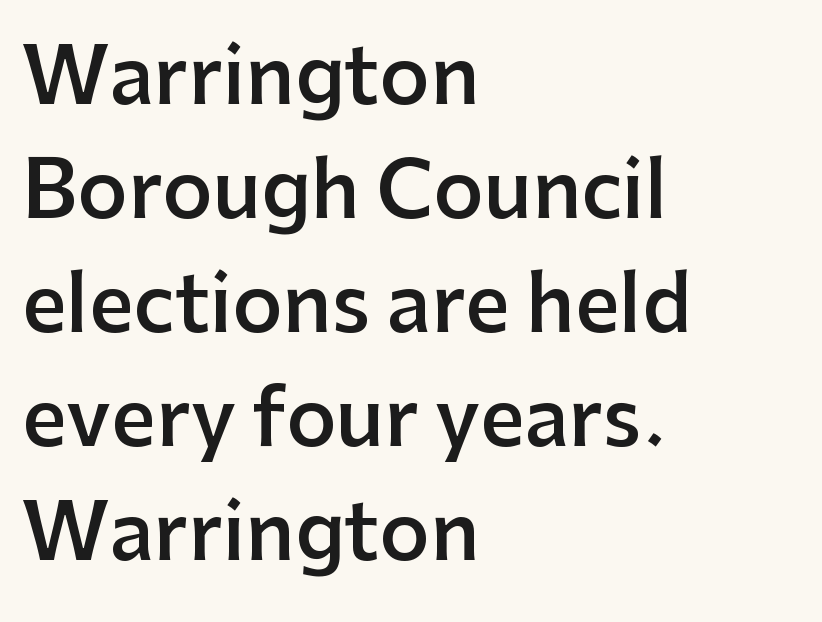
The image shows 78 px semibold sans-serif type, upright; set left-aligned, normal line spacing (1.46x), normal letter spacing, not underlined; low stroke contrast and a medium x-height.
